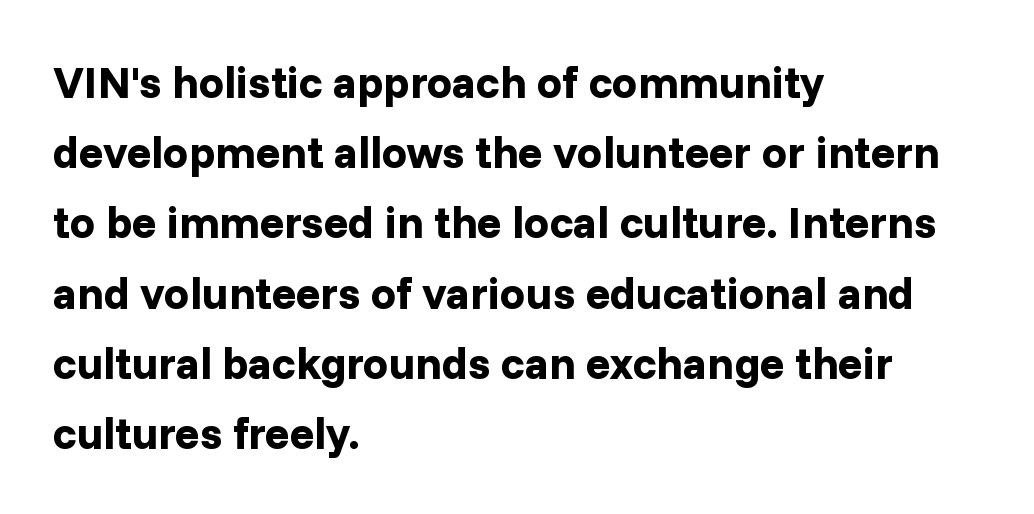
Rows of type keep a routine distance in the vertical direction. Vertical strokes here are truly vertical. Spacing between characters is what you'd get straight out of the box. Is the block centered? No — it sits flush against the left margin. Proportional: the letters do not fall into vertical columns. A sans-serif font was chosen for this passage.
